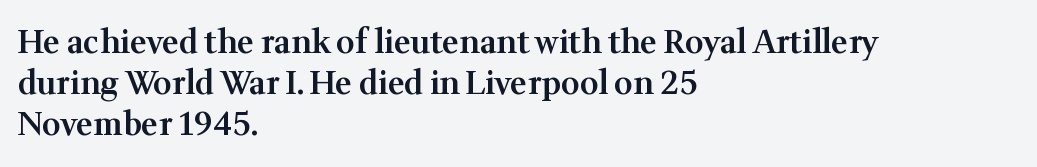
Each row of text sits above clean, open space. This rendering leaves character spacing at its baseline value. Note: serifs present on the glyphs. Compared with an ordinary text face, these strokes are moderately heavier — a semibold.
